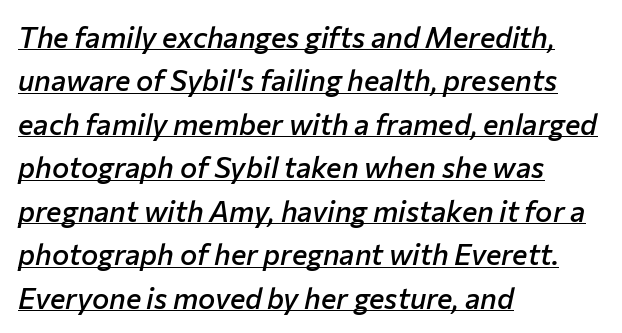
The image shows 29 px semibold type, italic (leaning right); set left-aligned, normal line spacing (1.5x), normal letter spacing, underlined; low stroke contrast and a medium x-height.
